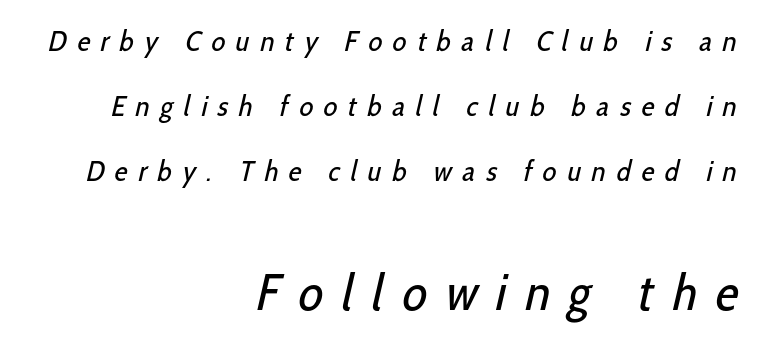
Q: Is the text bold? A: No.
Q: Is the typeface a serif or a sans-serif typeface? A: Sans-serif.
Q: Is the text underlined? A: No.
Q: How is the paragraph aligned? A: Right-aligned.
Q: Is the spacing between letters normal or unusually wide? A: Unusually wide.
Q: Is the spacing between lines tight, normal or loose? A: Loose.
Q: Which block of text is set in a larger size, the first (top) or the second (bottom)? A: The second (bottom) one.
Q: Width (condensed, normal, or wide)? A: Condensed.
Q: Stroke contrast? A: Low.
Q: x-height? A: Medium.
Q: Monospaced? A: No.
